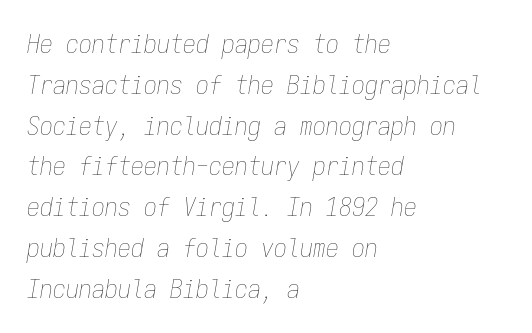
Heft: none added — not bold. It's the slanting kind of type. Decoration check: the copy has no underline. There is no visible air inserted between adjacent glyphs. Summary of vertical rhythm: regular, with standard interline spacing.
